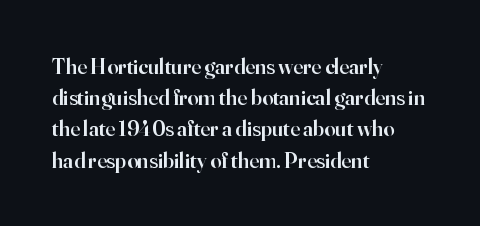
This is moderately heavy type, rendered in semibold. No extra tracking has been applied to these lines. Alignment: flush left. Leading matches the norm, producing a regular column.
